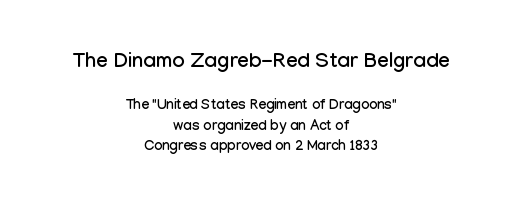
Each line is balanced around a shared central axis. Descenders hang freely into open space. Spacing between characters is what you'd get straight out of the box. A student would notice the top passage is typeset larger than what follows. Summary of vertical rhythm: regular, with standard interline spacing.
